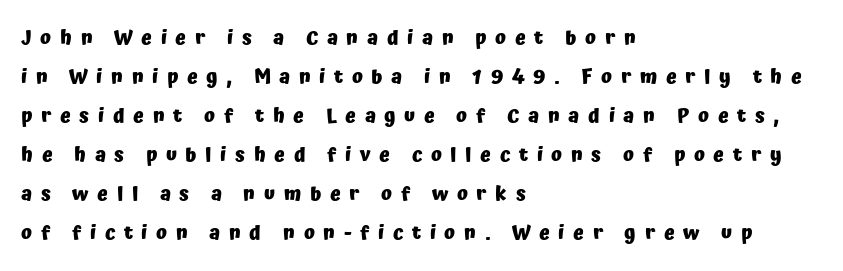
The type is letterspaced generously, with wide tracking. The words here are not underlined. What's the leading like? Stretched, with rows far apart. Posture: straight, roman, zero tilt. One-word summary of the alignment: left. Caption: bold face, heavy strokes.
